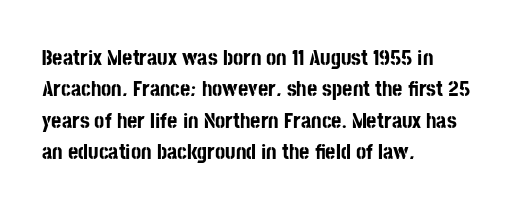
The image shows 22 px bold type, upright; set left-aligned, normal line spacing (1.43x), normal letter spacing, not underlined.
